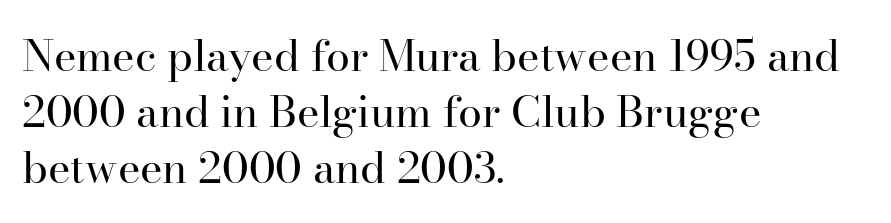
The image shows 43 px regular-weight serif type, upright; set left-aligned, normal line spacing (1.3x), normal letter spacing, not underlined; high stroke contrast and a small x-height.
